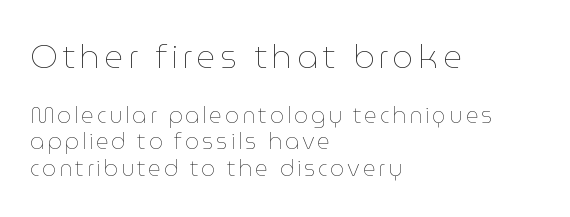
{"italic": "no", "bold": "no", "weight": "thin", "width": "normal", "stroke_contrast": "low", "x_height": "medium", "monospaced": "no", "underline": "no", "align": "left", "line_spacing_ratio": 1.22, "larger_block": "first", "size_ratio": 1.5, "glyph_px": 33}
